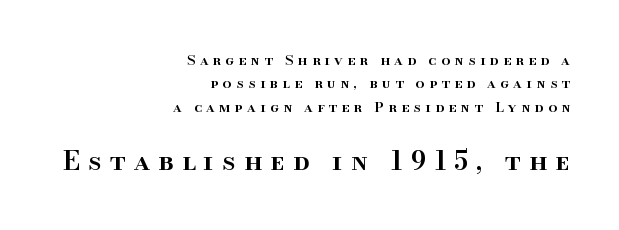
{"italic": "no", "bold": "semi", "underline": "no", "align": "right", "line_spacing": "normal", "line_spacing_ratio": 1.67, "letter_spacing": "wide", "letter_spacing_em": 0.31, "larger_block": "second", "size_ratio": 1.86, "glyph_px": 26}
